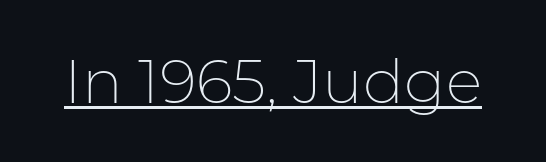
Q: Is the text bold? A: No.
Q: Is the text italic (slanted)? A: No, it is upright.
Q: Is the typeface a serif or a sans-serif typeface? A: Sans-serif.
Q: Is the text underlined? A: Yes.
Q: Is the spacing between letters normal or unusually wide? A: Normal.
Q: Width (condensed, normal, or wide)? A: Normal.
Q: Stroke contrast? A: Low.
Q: x-height? A: Medium.
Q: Monospaced? A: No.
